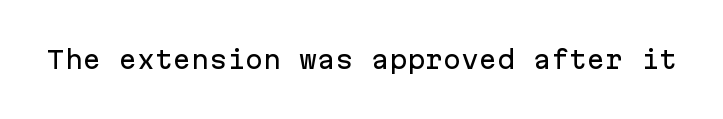
The image shows 24 px text type, upright; set normal letter spacing, not underlined.
